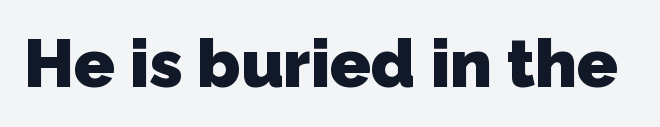
The image shows 67 px heavy sans-serif type; set normal letter spacing, not underlined; low stroke contrast and a medium x-height.
